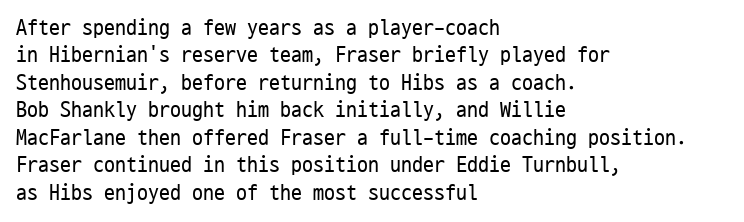
{"italic": "no", "bold": "no", "underline": "no", "align": "left", "line_spacing": "normal", "line_spacing_ratio": 1.25, "letter_spacing": "normal", "letter_spacing_em": 0.0, "glyph_px": 22}
